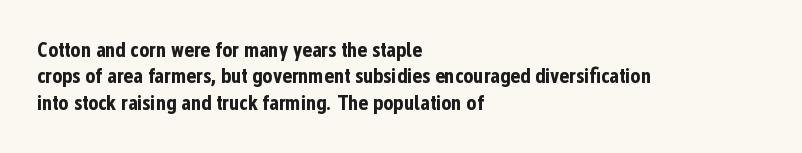
The image shows 21 px bold type, upright; set left-aligned, normal line spacing (1.26x), normal letter spacing, not underlined.
